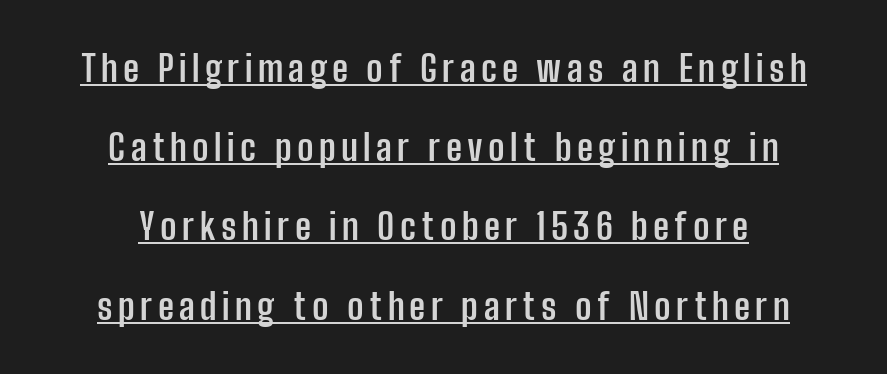
Q: Is the text bold? A: Yes.
Q: Is the text italic (slanted)? A: No, it is upright.
Q: Is the typeface a serif or a sans-serif typeface? A: Sans-serif.
Q: Is the text underlined? A: Yes.
Q: How is the paragraph aligned? A: Centered.
Q: Is the spacing between lines tight, normal or loose? A: Loose.
Q: Width (condensed, normal, or wide)? A: Condensed.
Q: Stroke contrast? A: Low.
Q: x-height? A: Medium.
Q: Monospaced? A: No.
